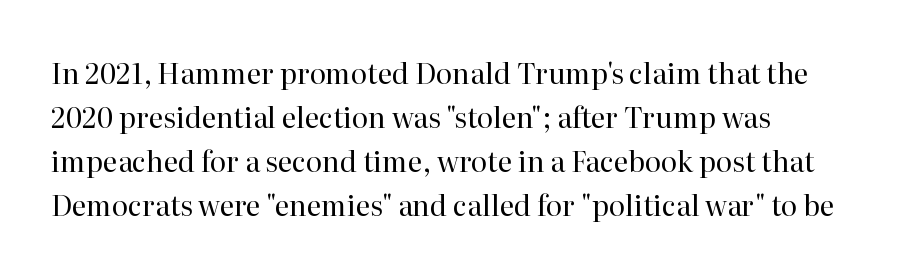
Q: Is the text bold? A: No.
Q: Is the text italic (slanted)? A: No, it is upright.
Q: Is the typeface a serif or a sans-serif typeface? A: Serif.
Q: Is the text underlined? A: No.
Q: How is the paragraph aligned? A: Left-aligned.
Q: Is the spacing between letters normal or unusually wide? A: Normal.
Q: Is the spacing between lines tight, normal or loose? A: Normal.
Q: Width (condensed, normal, or wide)? A: Normal.
Q: Stroke contrast? A: High.
Q: x-height? A: Medium.
Q: Monospaced? A: No.
